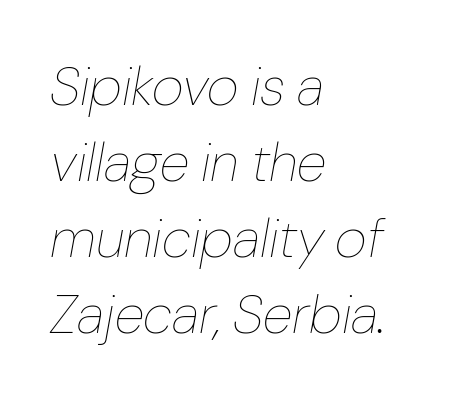
{"italic": "yes", "lean": "right", "slant_degrees": 10, "bold": "no", "weight": "thin", "width": "normal", "stroke_contrast": "low", "x_height": "medium", "monospaced": "no", "underline": "no", "align": "left", "line_spacing": "normal", "line_spacing_ratio": 1.38, "letter_spacing": "normal", "letter_spacing_em": 0.0, "glyph_px": 55}
